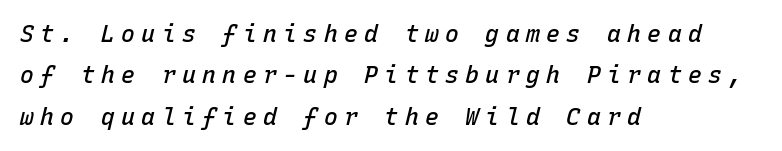
{"italic": "yes", "lean": "right", "slant_degrees": 15, "bold": "semi", "underline": "no", "align": "left", "line_spacing_ratio": 1.8, "letter_spacing": "wide", "letter_spacing_em": 0.28, "glyph_px": 23}
